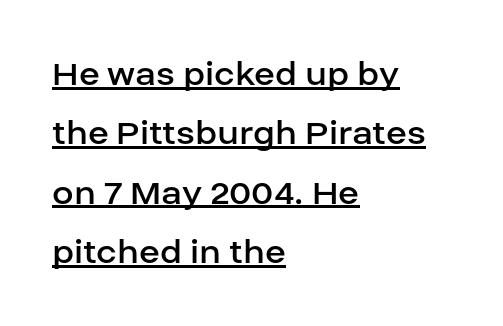
The image shows 39 px regular-weight sans-serif type, upright; set left-aligned, normal line spacing (1.52x), normal letter spacing, underlined; low stroke contrast and a large x-height.
